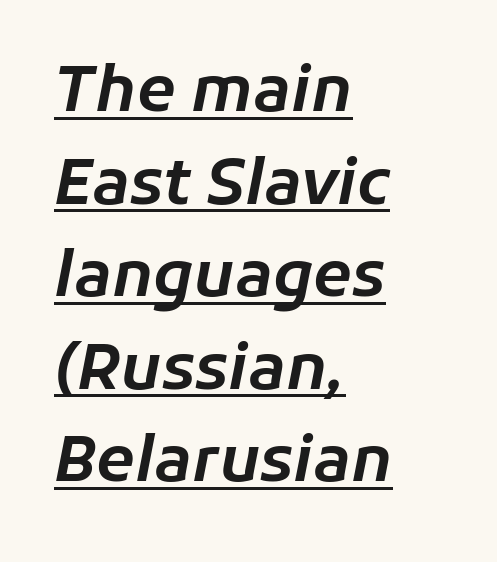
{"italic": "yes", "lean": "right", "slant_degrees": 11, "width": "normal", "stroke_contrast": "low", "x_height": "medium", "monospaced": "no", "underline": "yes", "align": "left", "line_spacing": "normal", "line_spacing_ratio": 1.47, "letter_spacing": "normal", "letter_spacing_em": 0.0, "glyph_px": 63}
